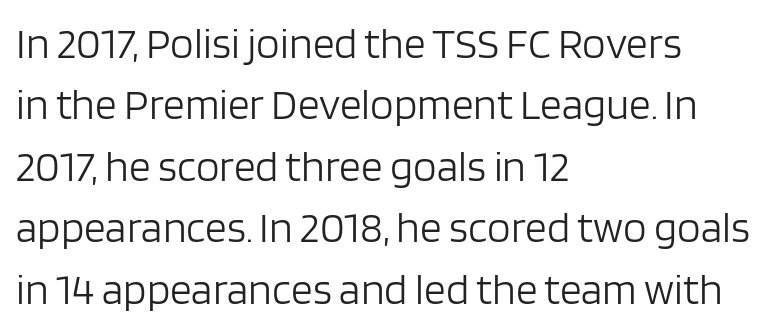
Style check: upright. The gaps between neighbouring characters are ordinary and unremarkable. Think of a printed novel: that variable character pitch is what you see here. A light-to-regular cut is what we see here. Serif or sans? Sans — the stroke terminals are bare.
